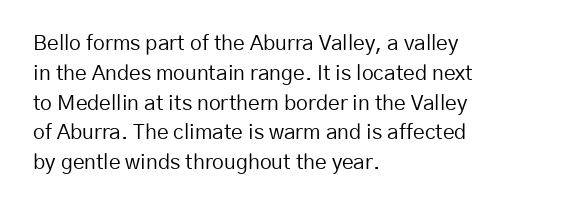
The image shows 21 px text type, upright; set left-aligned, normal line spacing (1.42x), normal letter spacing, not underlined.
